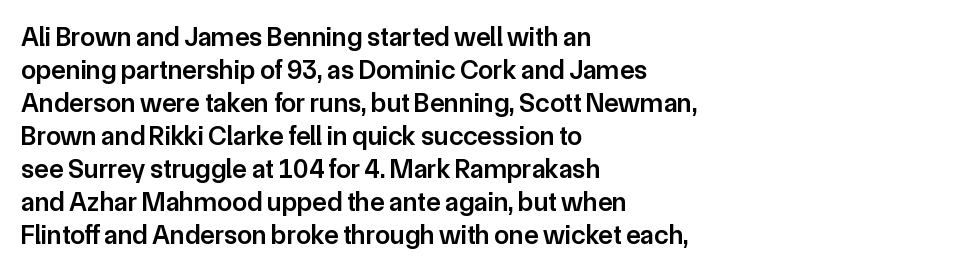
The compositor pushed each line to the left boundary. The space beneath each line is pristine and unruled. Moderately thickened strokes mark this as semibold type. Letter spacing: default. Quick note: not italic, upright.
